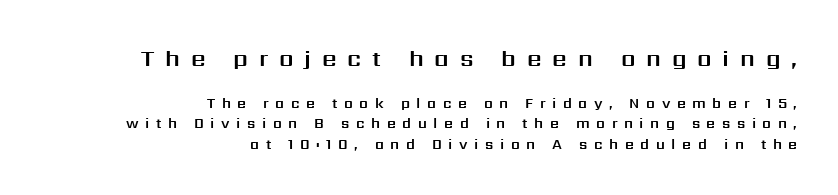
{"italic": "no", "underline": "no", "align": "right", "line_spacing": "normal", "line_spacing_ratio": 1.46, "letter_spacing": "wide", "letter_spacing_em": 0.47, "larger_block": "first", "size_ratio": 1.64, "glyph_px": 23}
